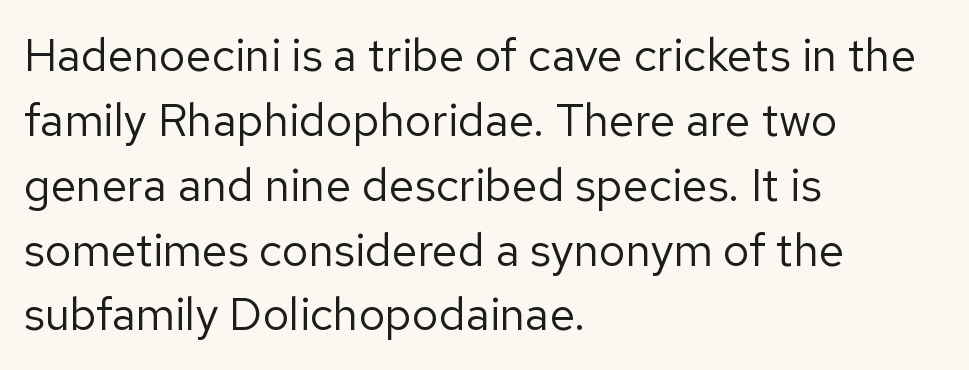
{"serif": "no", "italic": "no", "bold": "no", "weight": "regular", "width": "normal", "stroke_contrast": "low", "x_height": "medium", "monospaced": "no", "underline": "no", "align": "left", "line_spacing": "normal", "line_spacing_ratio": 1.41, "letter_spacing": "normal", "letter_spacing_em": 0.0, "glyph_px": 46}
